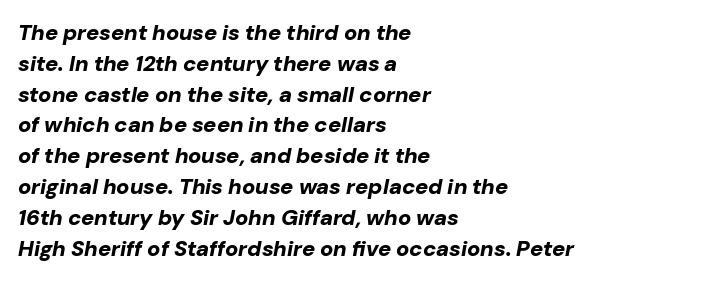
Q: Is the text bold? A: Yes.
Q: Is the text italic (slanted)? A: Yes, it leans right by about 10 degrees.
Q: Is the text underlined? A: No.
Q: How is the paragraph aligned? A: Left-aligned.
Q: Is the spacing between letters normal or unusually wide? A: Normal.
Q: Is the spacing between lines tight, normal or loose? A: Normal.
